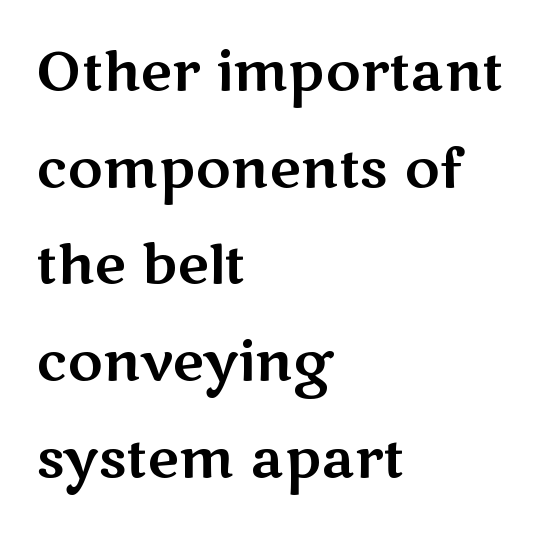
The image shows 54 px wide sans-serif type, upright; set left-aligned, line spacing 1.79x, normal letter spacing, not underlined; medium stroke contrast and a medium x-height.
